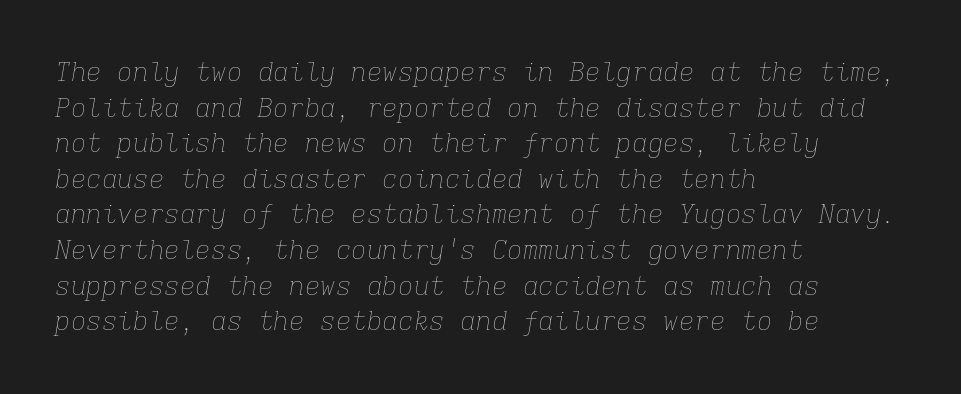
The image shows 26 px text type, italic (leaning right); set left-aligned, normal line spacing (1.37x), normal letter spacing, not underlined.
